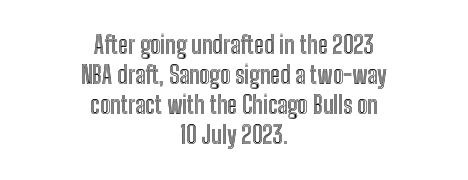
{"italic": "no", "underline": "no", "align": "center", "line_spacing": "normal", "line_spacing_ratio": 1.25, "letter_spacing": "normal", "letter_spacing_em": 0.0, "glyph_px": 24}
